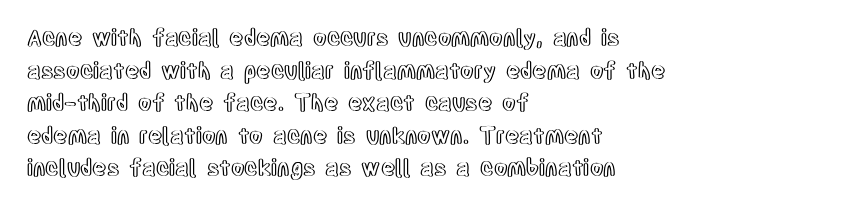
{"italic": "no", "underline": "no", "align": "left", "line_spacing": "normal", "line_spacing_ratio": 1.48, "letter_spacing": "normal", "letter_spacing_em": 0.0, "glyph_px": 22}
